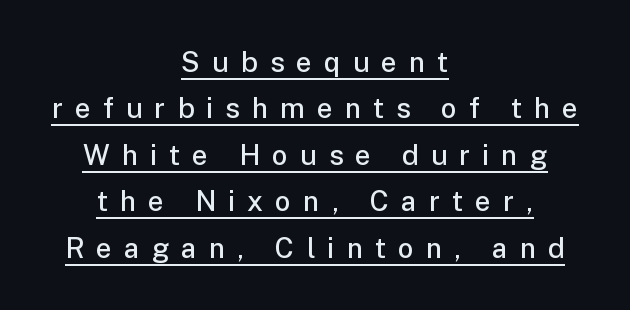
{"serif": "no", "italic": "no", "bold": "semi", "weight": "semibold", "width": "normal", "stroke_contrast": "low", "x_height": "medium", "monospaced": "no", "underline": "yes", "align": "center", "line_spacing": "normal", "line_spacing_ratio": 1.66, "letter_spacing": "wide", "letter_spacing_em": 0.43, "glyph_px": 28}
